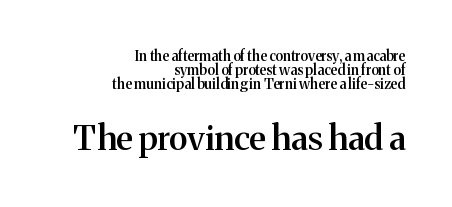
The image shows 34 px semibold serif type, upright; set right-aligned, tight line spacing (0.99x), normal letter spacing, not underlined; the second (bottom) block is 2.43x larger; medium stroke contrast and a medium x-height.
